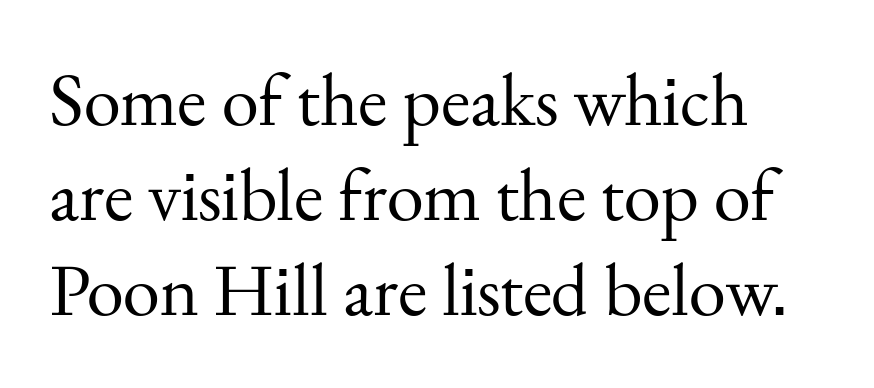
Spacing verdict: proportional, widths tailored to each character. Is this a heavy cut? Hardly; it is regular or lighter. This sample uses plain, unmodified letter spacing. The line-height multiplier appears to be the usual default. Only glyphs here, with clear space below each row. You can tell it's not italic because the verticals are truly vertical.
